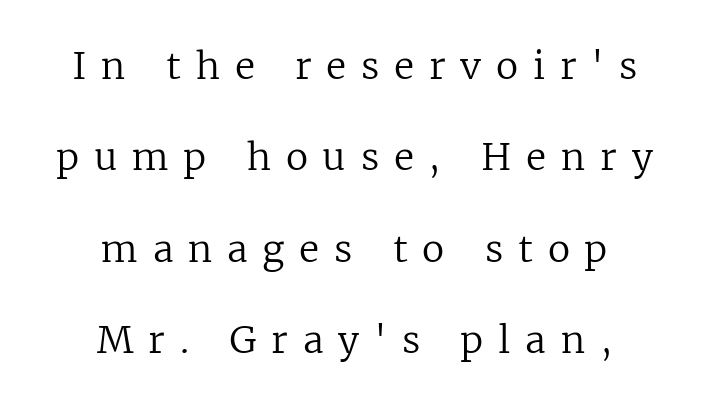
This is the regular roman posture of the typeface. The paragraph shown floats in the horizontal middle. A typesetter would call this heavily tracked-out type. No heavy texture on the line: the type isn't bold. The passage shown is not underscored anywhere.
